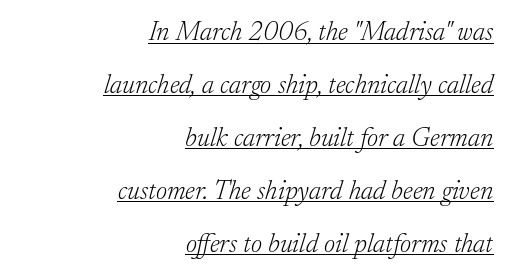
The image shows 27 px text type, italic (leaning right); set right-aligned, loose line spacing (1.96x), normal letter spacing, underlined.
